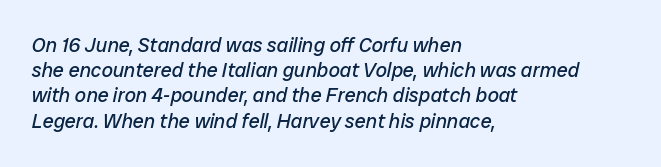
You can tell it's italic because the verticals aren't actually vertical. Tracking here is standard; glyphs follow each other at the usual distance. Bare-footed words on every line. Visually the block forms a straight wall on the left and a jagged coastline on the right.
